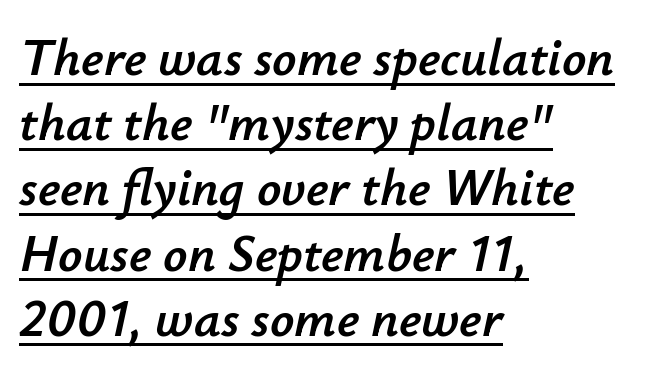
The image shows 53 px text type, italic (leaning right); set left-aligned, line spacing 1.23x, normal letter spacing, underlined; low stroke contrast and a small x-height.
